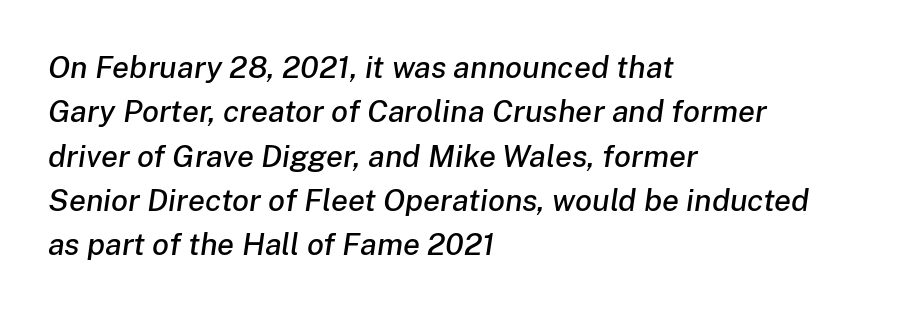
Where is the straight margin? On the left. This rendering leaves character spacing at its baseline value. Baseline-to-baseline distance is the conventional proportion of letter height. These lines are rendered in a variable-pitch font. The space beneath each line is pristine and unruled. Tall strokes in this sample are angled rather than plumb.
